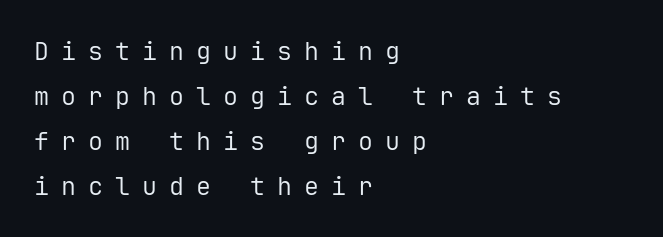
The specimen reads as upright at a glance. The rendering anchors every line to the left-hand side. This is not heavy type; no bold has been used. The space directly below the letters is spotless.
